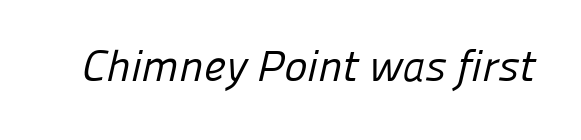
Serifs: no, the terminals of the letterforms are clean. A typesetter would call this proportional, since set widths differ per character. The strip under each line holds only bare page. Stem width sits at or under what a default text font uses.
